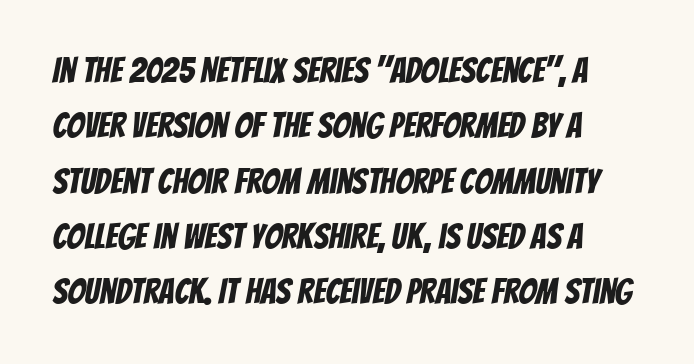
{"serif": "no", "width": "condensed", "stroke_contrast": "low", "x_height": "large", "monospaced": "no", "underline": "no", "align": "left", "line_spacing": "normal", "line_spacing_ratio": 1.58, "letter_spacing": "normal", "letter_spacing_em": 0.0, "glyph_px": 35}
